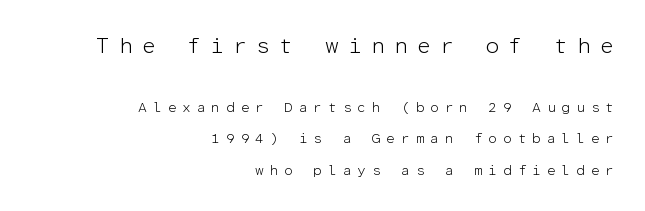
Q: Is the text bold? A: No.
Q: Is the text italic (slanted)? A: No, it is upright.
Q: Is the text underlined? A: No.
Q: How is the paragraph aligned? A: Right-aligned.
Q: Is the spacing between letters normal or unusually wide? A: Unusually wide.
Q: Is the spacing between lines tight, normal or loose? A: Loose.
Q: Which block of text is set in a larger size, the first (top) or the second (bottom)? A: The first (top) one.
